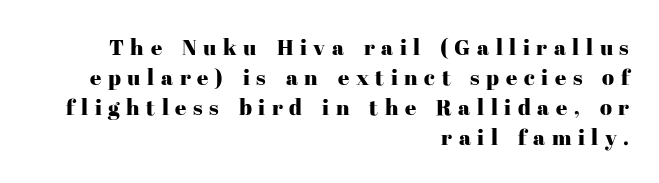
The tracking jumps out immediately: characters are airy and widely separated. Glance below the letters and you will spot only blank space. Style check: upright. Reading down the column, the eye jumps a familiar distance to each next line. Horizontal alignment here is rightward, an uncommon choice for prose.
